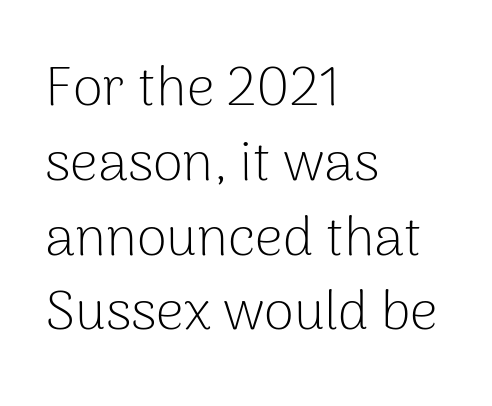
Q: Is the text bold? A: No.
Q: Is the text italic (slanted)? A: No, it is upright.
Q: Is the typeface a serif or a sans-serif typeface? A: Sans-serif.
Q: Is the text underlined? A: No.
Q: How is the paragraph aligned? A: Left-aligned.
Q: Is the spacing between letters normal or unusually wide? A: Normal.
Q: Is the spacing between lines tight, normal or loose? A: Normal.
Q: Width (condensed, normal, or wide)? A: Normal.
Q: Stroke contrast? A: Low.
Q: x-height? A: Medium.
Q: Monospaced? A: No.
